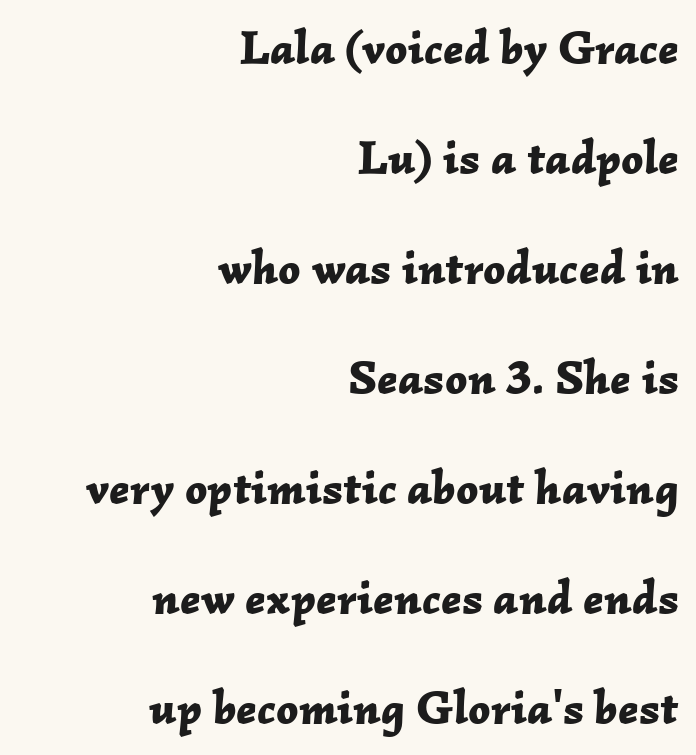
{"italic": "yes", "lean": "right", "slant_degrees": 2, "bold": "yes", "weight": "bold", "width": "normal", "stroke_contrast": "low", "x_height": "medium", "monospaced": "no", "underline": "no", "align": "right", "line_spacing": "loose", "line_spacing_ratio": 2.29, "letter_spacing": "normal", "letter_spacing_em": 0.0, "glyph_px": 48}
